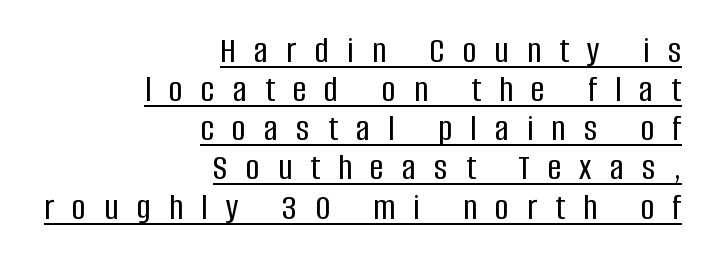
The image shows 38 px condensed sans-serif type, upright; set right-aligned, tight line spacing (1.03x), unusually wide letter spacing (+0.48 em), underlined; low stroke contrast and a large x-height.
